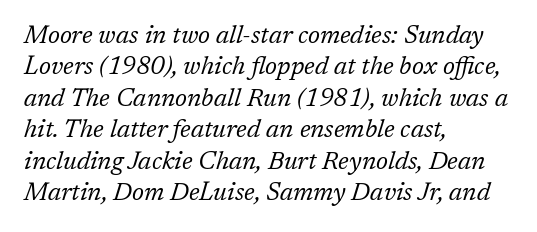
The image shows 25 px text type, italic (leaning right); set left-aligned, normal line spacing (1.26x), normal letter spacing, not underlined.
